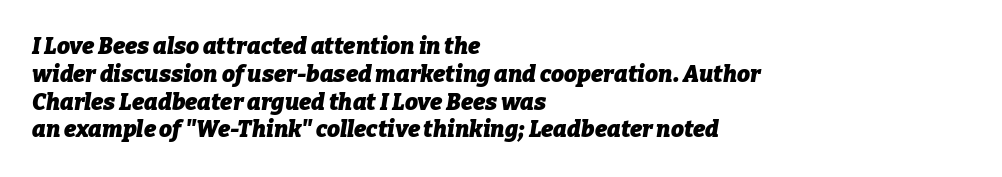
{"italic": "yes", "lean": "right", "slant_degrees": 9, "bold": "yes", "underline": "no", "align": "left", "line_spacing_ratio": 1.21, "letter_spacing": "normal", "letter_spacing_em": 0.0, "glyph_px": 23}
